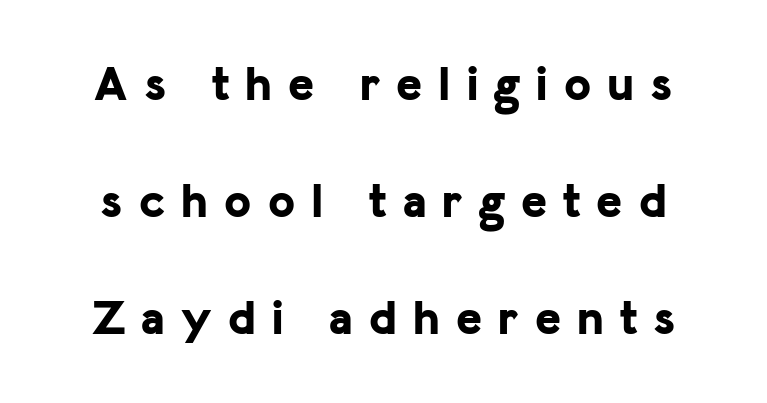
{"serif": "no", "italic": "no", "bold": "yes", "weight": "bold", "width": "normal", "stroke_contrast": "low", "x_height": "medium", "monospaced": "no", "underline": "no", "line_spacing": "loose", "line_spacing_ratio": 2.39, "letter_spacing": "wide", "letter_spacing_em": 0.33, "glyph_px": 49}
